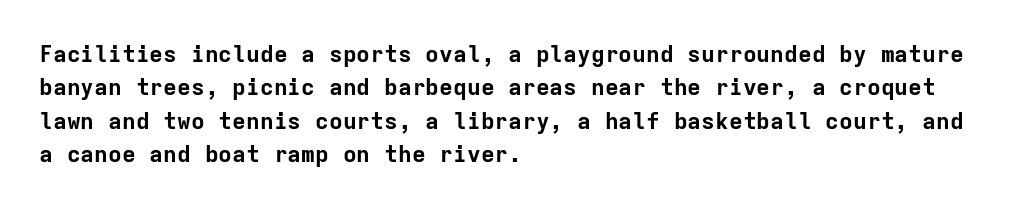
{"italic": "no", "bold": "yes", "underline": "no", "align": "left", "line_spacing": "normal", "line_spacing_ratio": 1.45, "letter_spacing": "normal", "letter_spacing_em": 0.0, "glyph_px": 23}
